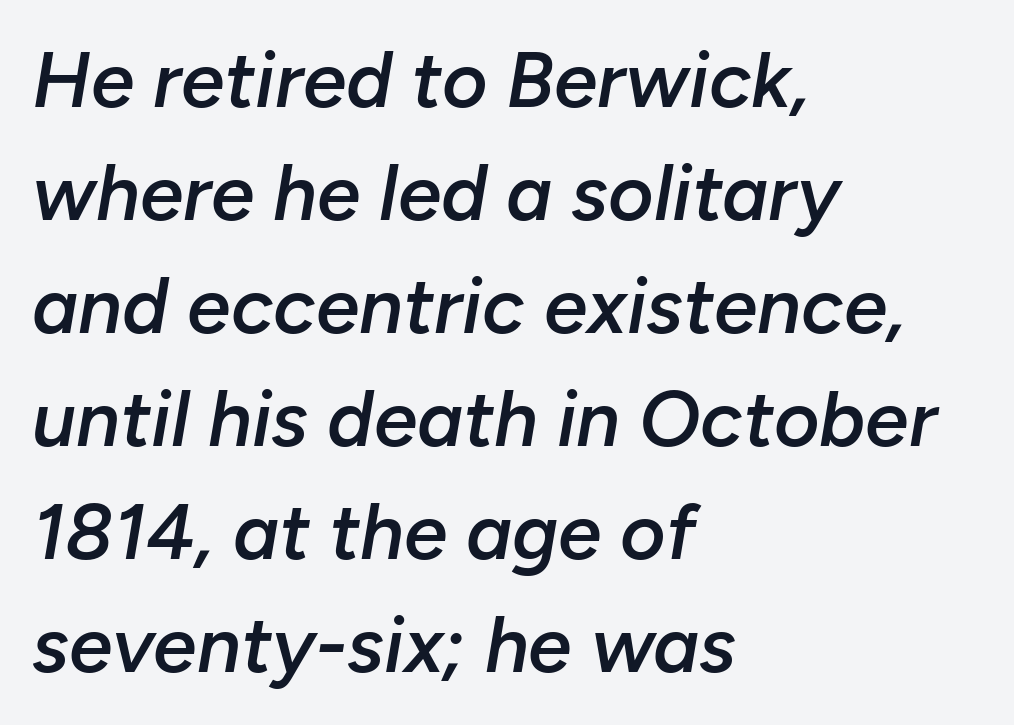
Q: Is the text bold? A: Semi-bold.
Q: Is the text italic (slanted)? A: Yes, it leans right by about 10 degrees.
Q: Is the text underlined? A: No.
Q: How is the paragraph aligned? A: Left-aligned.
Q: Is the spacing between letters normal or unusually wide? A: Normal.
Q: Is the spacing between lines tight, normal or loose? A: Normal.
Q: Width (condensed, normal, or wide)? A: Normal.
Q: Stroke contrast? A: Low.
Q: x-height? A: Medium.
Q: Monospaced? A: No.
